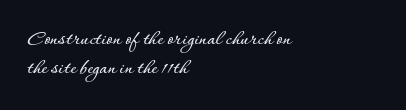
Q: Is the text italic (slanted)? A: Yes.
Q: Is the text underlined? A: No.
Q: How is the paragraph aligned? A: Left-aligned.
Q: Is the spacing between letters normal or unusually wide? A: Normal.
Q: Is the spacing between lines tight, normal or loose? A: Normal.
